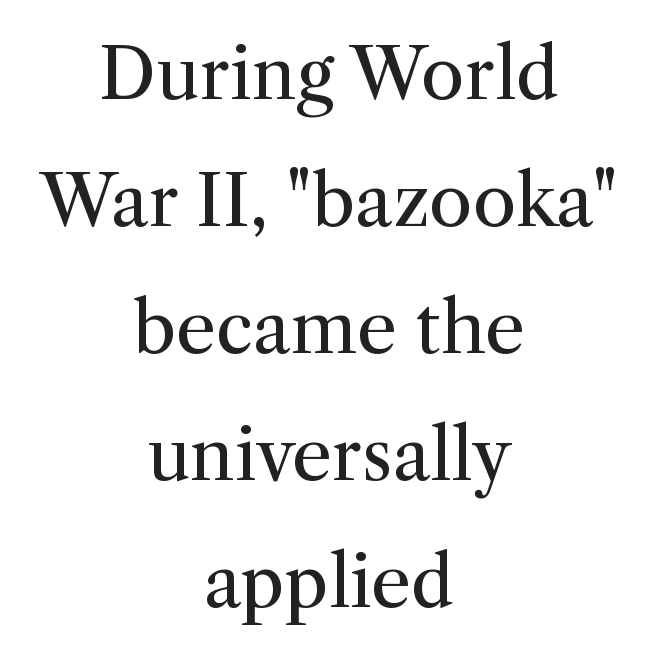
Q: Is the text bold? A: No.
Q: Is the text italic (slanted)? A: No, it is upright.
Q: Is the typeface a serif or a sans-serif typeface? A: Serif.
Q: Is the text underlined? A: No.
Q: How is the paragraph aligned? A: Centered.
Q: Is the spacing between letters normal or unusually wide? A: Normal.
Q: Width (condensed, normal, or wide)? A: Normal.
Q: Stroke contrast? A: Medium.
Q: x-height? A: Medium.
Q: Monospaced? A: No.
